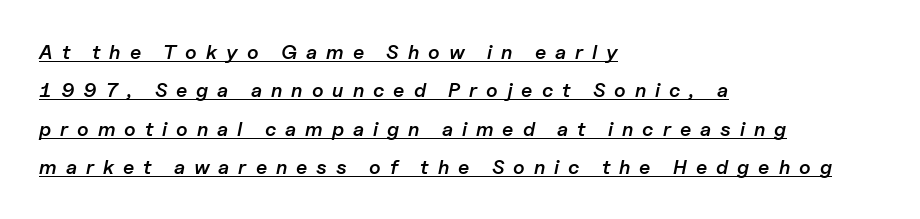
The face used here appears with an underline applied. Slanted lettering throughout. Rows of type keep a wide berth in the vertical direction. Honestly, the letter spacing is so wide it's the main thing you notice.
